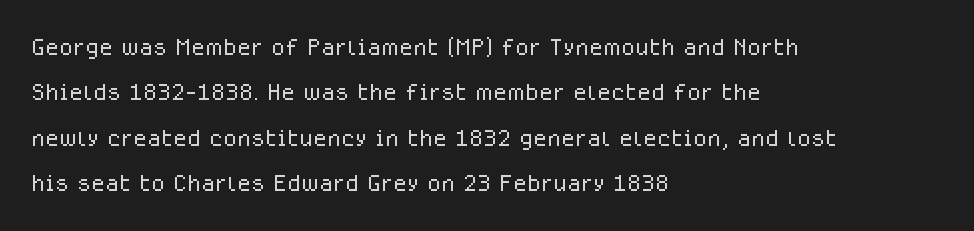
The image shows 32 px light sans-serif type, upright; set left-aligned, normal line spacing (1.42x), normal letter spacing, not underlined; low stroke contrast and a medium x-height.
